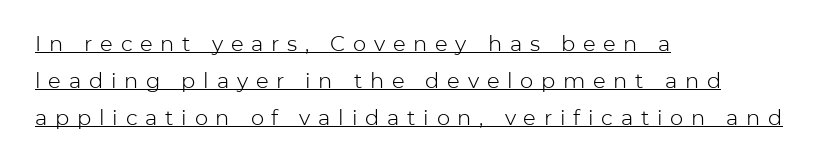
{"italic": "no", "bold": "no", "underline": "yes", "align": "left", "line_spacing_ratio": 1.76, "letter_spacing": "wide", "letter_spacing_em": 0.37, "glyph_px": 21}
